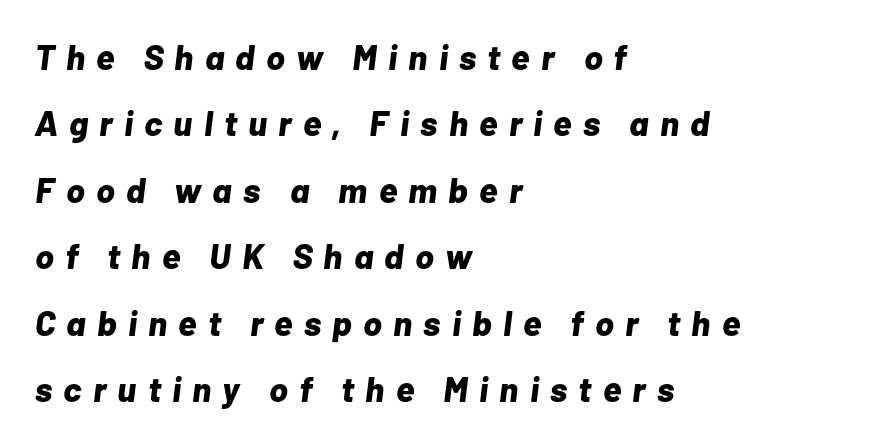
{"italic": "yes", "lean": "right", "slant_degrees": 7, "bold": "yes", "weight": "bold", "width": "normal", "stroke_contrast": "low", "x_height": "medium", "monospaced": "no", "underline": "no", "align": "left", "line_spacing": "loose", "line_spacing_ratio": 1.9, "letter_spacing": "wide", "letter_spacing_em": 0.32, "glyph_px": 35}
